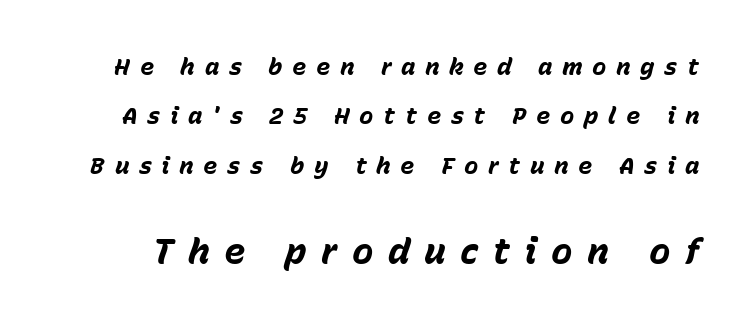
The image shows 36 px bold type, italic (leaning right); set loose line spacing (2.06x), unusually wide letter spacing (+0.4 em), not underlined; the second (bottom) block is 1.5x larger; low stroke contrast and a medium x-height.
